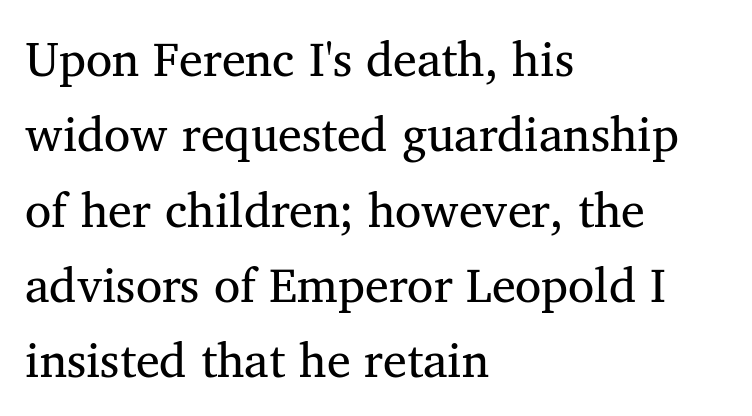
The image shows 48 px regular-weight serif type, upright; set left-aligned, normal line spacing (1.57x), normal letter spacing, not underlined; medium stroke contrast and a medium x-height.
